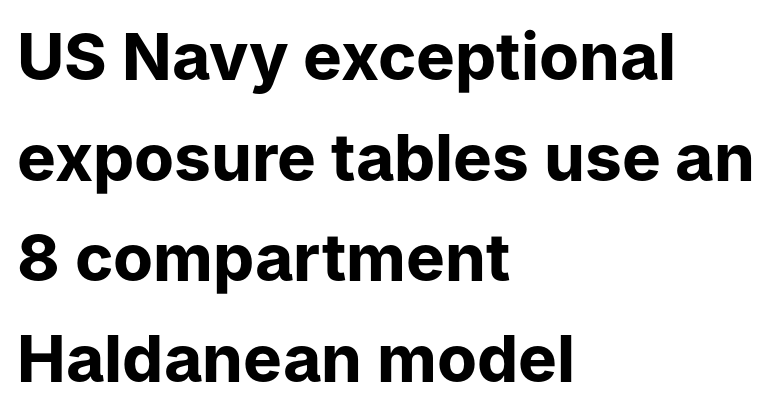
In terms of letterspacing, this is plain default setting. Honestly, there is no underline to notice here at all. The letters are bold, with thick, heavy strokes. The space between consecutive lines is moderate. Typographically, this falls in the sans-serif category. This sample has the flowing, uneven cadence of proportional lettering.
